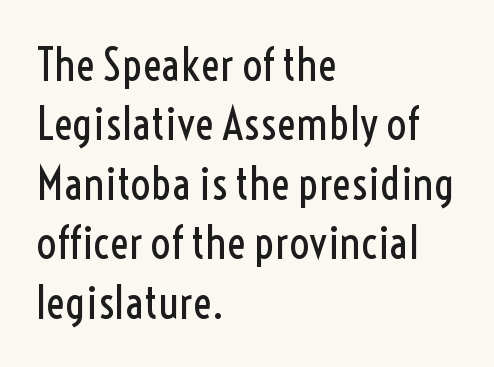
Q: Is the text bold? A: No.
Q: Is the text italic (slanted)? A: No, it is upright.
Q: Is the typeface a serif or a sans-serif typeface? A: Sans-serif.
Q: Is the text underlined? A: No.
Q: How is the paragraph aligned? A: Left-aligned.
Q: Is the spacing between letters normal or unusually wide? A: Normal.
Q: Is the spacing between lines tight, normal or loose? A: Normal.
Q: Width (condensed, normal, or wide)? A: Condensed.
Q: x-height? A: Medium.
Q: Monospaced? A: No.
